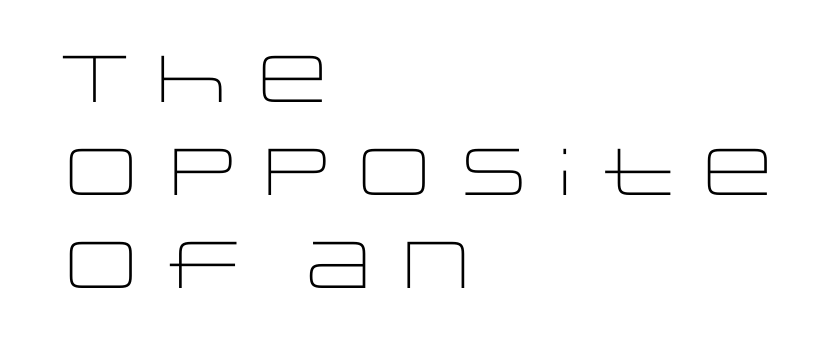
{"serif": "no", "italic": "no", "bold": "no", "weight": "light", "width": "wide", "stroke_contrast": "low", "x_height": "large", "monospaced": "no", "underline": "no", "align": "left", "line_spacing": "normal", "line_spacing_ratio": 1.41, "letter_spacing": "normal", "letter_spacing_em": 0.0, "glyph_px": 66}
